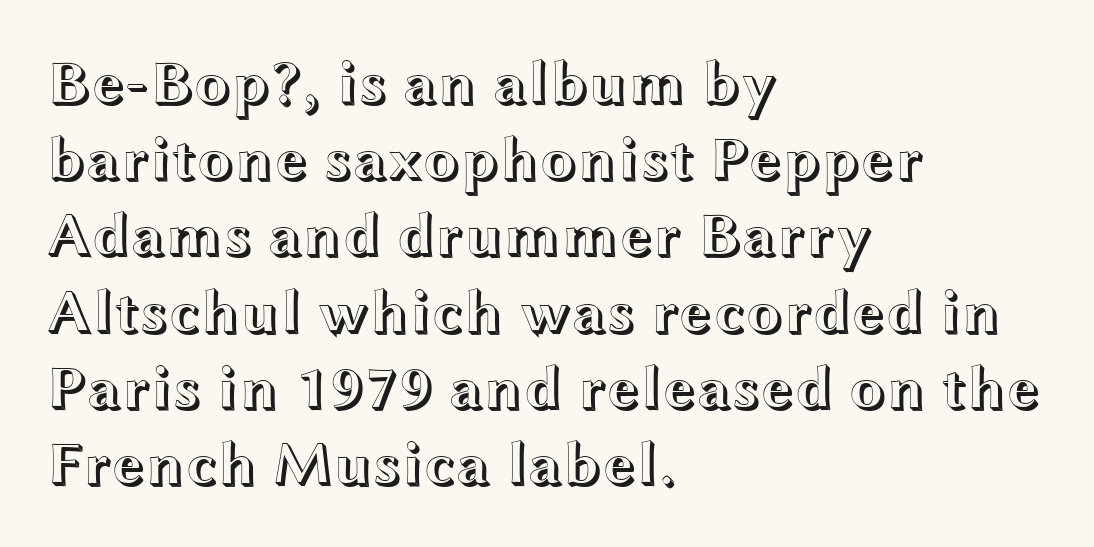
{"italic": "no", "width": "wide", "x_height": "medium", "monospaced": "no", "underline": "no", "align": "left", "line_spacing": "normal", "line_spacing_ratio": 1.25, "letter_spacing": "normal", "letter_spacing_em": 0.0, "glyph_px": 61}
